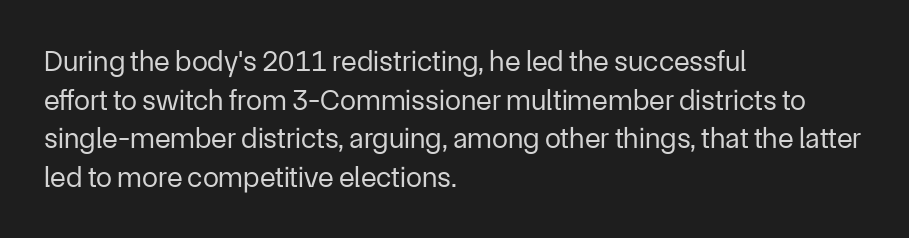
Q: Is the text bold? A: No.
Q: Is the text italic (slanted)? A: No, it is upright.
Q: Is the typeface a serif or a sans-serif typeface? A: Sans-serif.
Q: Is the text underlined? A: No.
Q: How is the paragraph aligned? A: Left-aligned.
Q: Is the spacing between letters normal or unusually wide? A: Normal.
Q: Is the spacing between lines tight, normal or loose? A: Normal.
Q: Width (condensed, normal, or wide)? A: Normal.
Q: Stroke contrast? A: Low.
Q: x-height? A: Medium.
Q: Monospaced? A: No.
